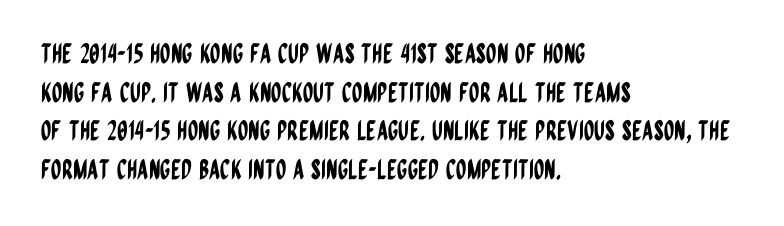
Tracking value appears to be zero — textbook default spacing. The font's upright variant was chosen for this text. Alignment: flush left. Rows of type keep a routine distance in the vertical direction. This rendering features lettering with no underline.
